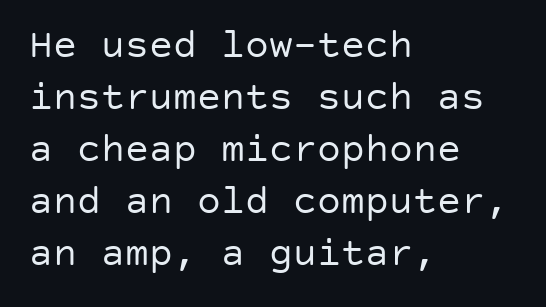
The image shows 40 px regular-weight sans-serif type, upright; set left-aligned, normal line spacing (1.3x), normal letter spacing, not underlined; low stroke contrast and a large x-height.
